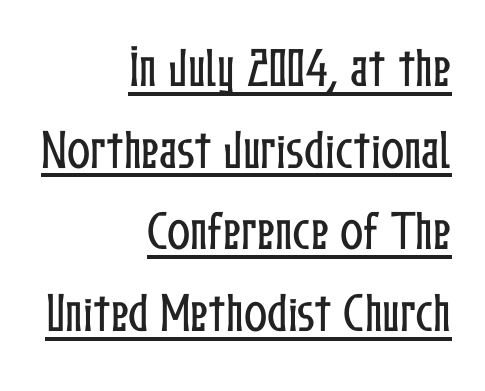
{"italic": "no", "width": "condensed", "stroke_contrast": "low", "x_height": "medium", "monospaced": "no", "underline": "yes", "align": "right", "line_spacing": "loose", "line_spacing_ratio": 1.9, "letter_spacing": "normal", "letter_spacing_em": 0.0, "glyph_px": 43}
